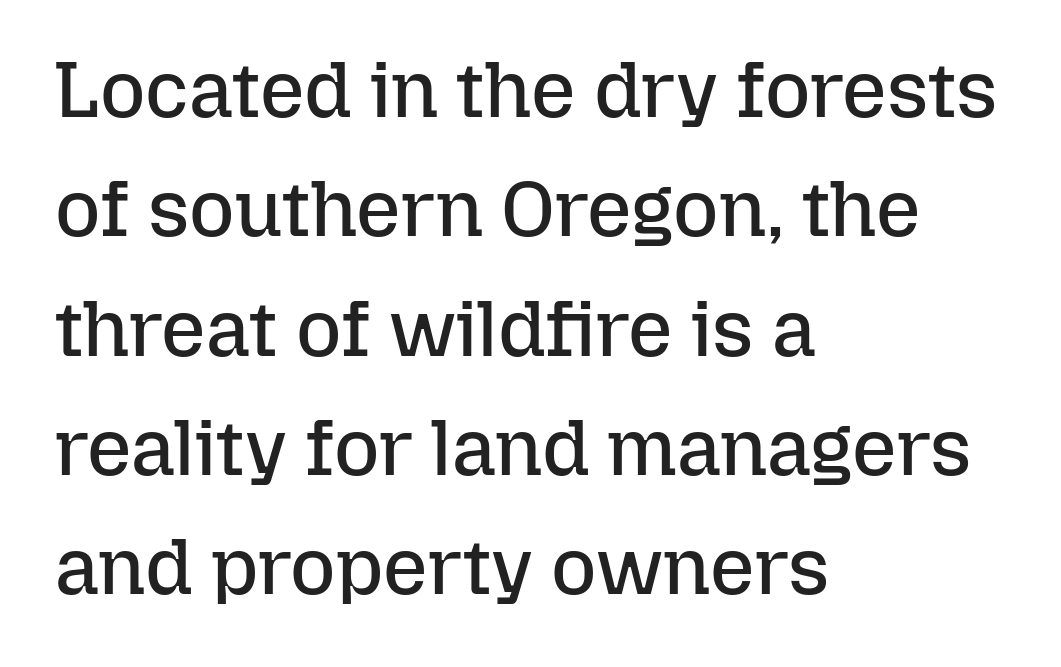
The image shows 78 px regular-weight type, upright; set left-aligned, normal line spacing (1.53x), normal letter spacing, not underlined; low stroke contrast and a medium x-height.
